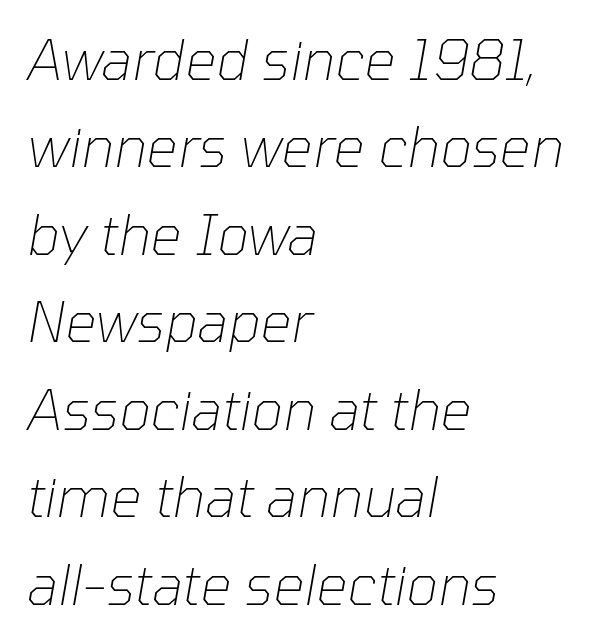
{"italic": "yes", "lean": "right", "slant_degrees": 10, "bold": "no", "weight": "thin", "width": "normal", "stroke_contrast": "low", "x_height": "medium", "monospaced": "no", "underline": "no", "align": "left", "line_spacing": "normal", "line_spacing_ratio": 1.59, "letter_spacing": "normal", "letter_spacing_em": 0.0, "glyph_px": 55}
